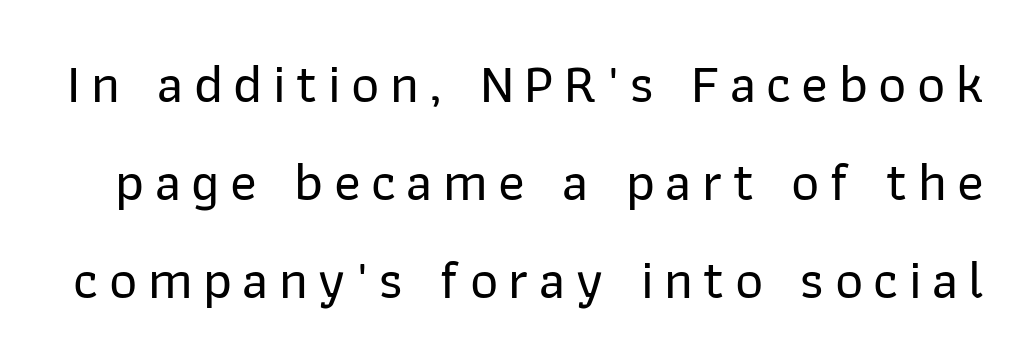
{"serif": "no", "italic": "no", "width": "normal", "stroke_contrast": "low", "x_height": "medium", "monospaced": "no", "underline": "no", "line_spacing_ratio": 1.78, "glyph_px": 55}
